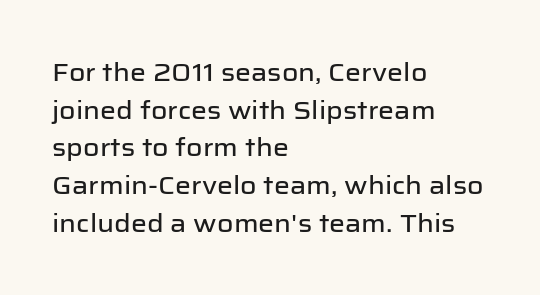
{"italic": "no", "underline": "no", "align": "left", "line_spacing": "normal", "line_spacing_ratio": 1.51, "letter_spacing": "normal", "letter_spacing_em": 0.0, "glyph_px": 25}
